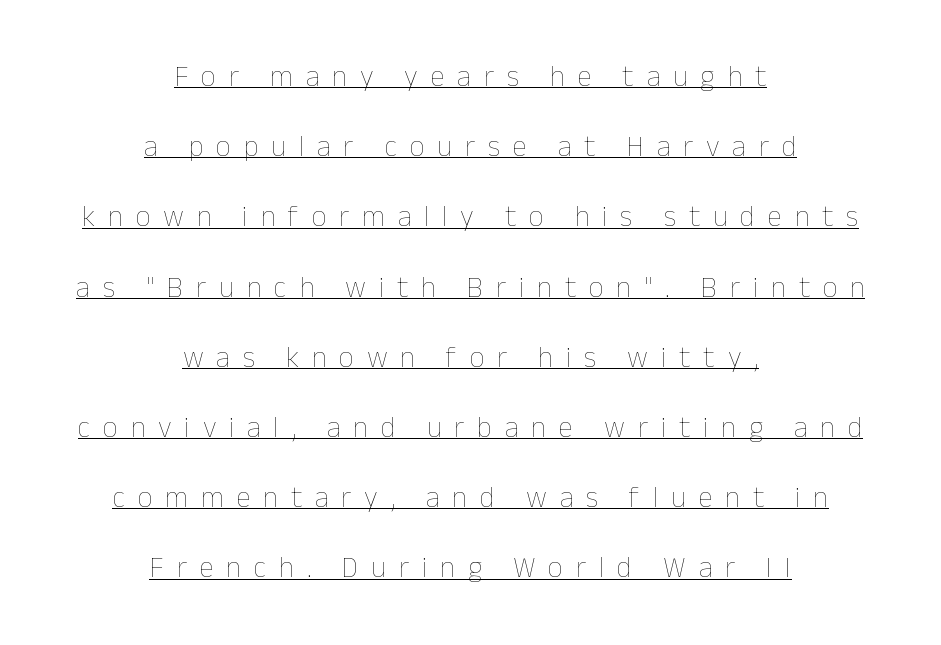
The image shows 29 px thin type, upright; set centered, loose line spacing (2.42x), unusually wide letter spacing (+0.44 em), underlined; low stroke contrast and a medium x-height.
